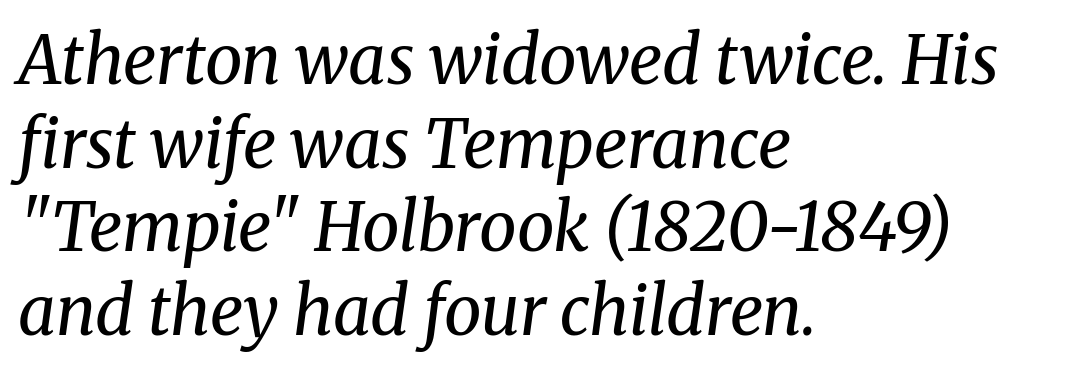
{"serif": "yes", "italic": "yes", "lean": "right", "slant_degrees": 8, "bold": "no", "weight": "regular", "width": "normal", "stroke_contrast": "medium", "x_height": "medium", "monospaced": "no", "underline": "no", "align": "left", "line_spacing": "normal", "line_spacing_ratio": 1.25, "letter_spacing": "normal", "letter_spacing_em": 0.0, "glyph_px": 67}
